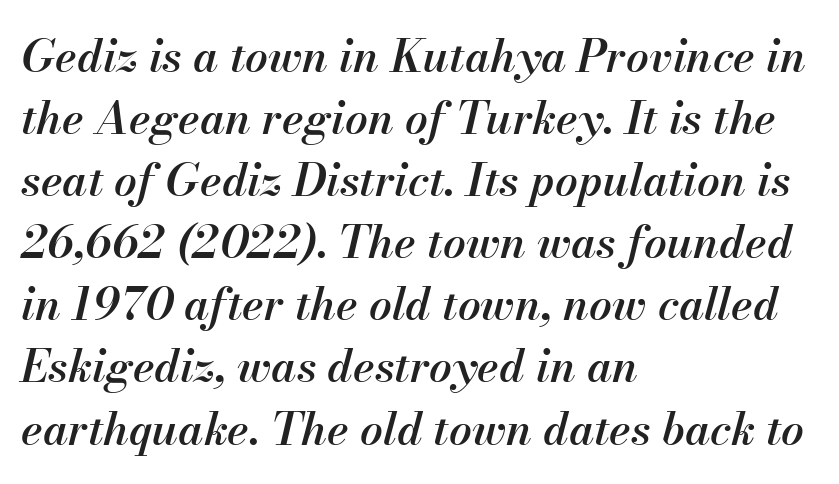
The image shows 45 px semibold type, italic (leaning right); set left-aligned, normal line spacing (1.38x), normal letter spacing, not underlined; medium stroke contrast and a small x-height.
